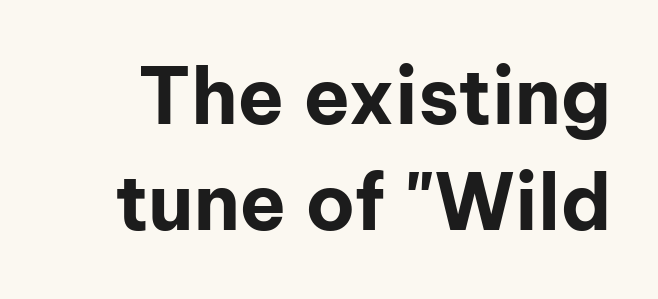
{"serif": "no", "italic": "no", "bold": "yes", "weight": "bold", "width": "normal", "stroke_contrast": "low", "x_height": "medium", "monospaced": "no", "underline": "no", "line_spacing": "normal", "line_spacing_ratio": 1.38, "letter_spacing": "normal", "letter_spacing_em": 0.0, "glyph_px": 77}
